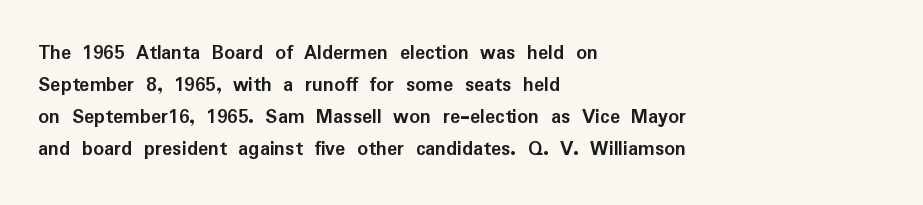
The image shows 21 px bold type, upright; set left-aligned, normal line spacing (1.53x), normal letter spacing, not underlined.
